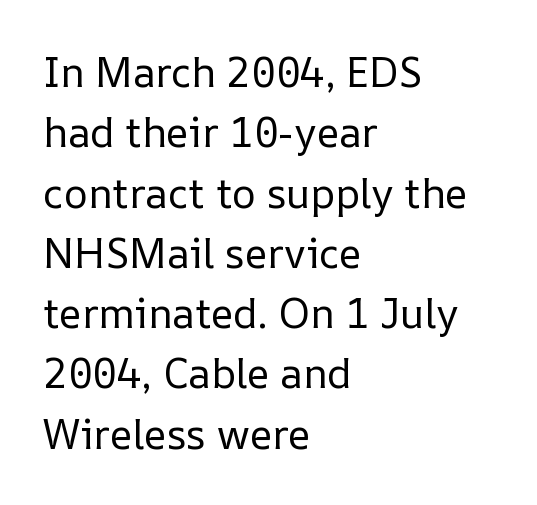
Unlike italic type, these characters show no tilt at all. Students, note that the glyphs here touch the page at normal intervals. Honestly, there is no underline to notice here at all. The letters look calm and open, with moderate or lighter stems. Each letter keeps its own natural width here, so spacing adapts to shape.
